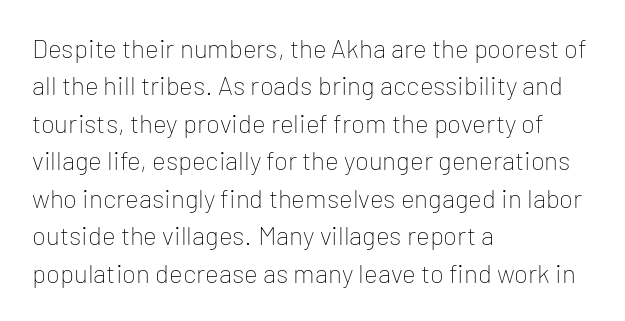
{"italic": "no", "bold": "no", "underline": "no", "align": "left", "line_spacing": "normal", "line_spacing_ratio": 1.44, "letter_spacing": "normal", "letter_spacing_em": 0.0, "glyph_px": 26}
